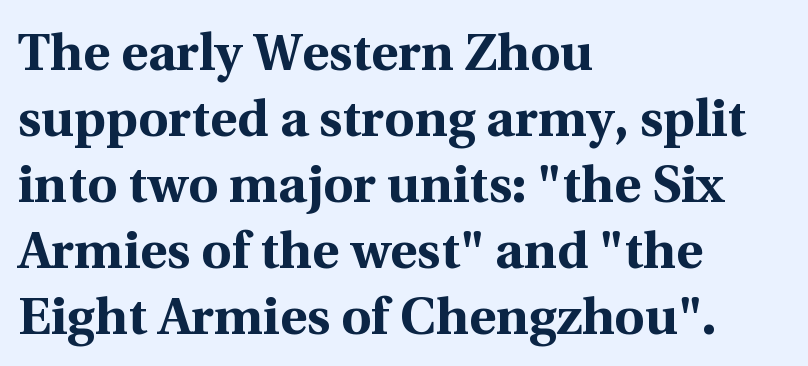
{"serif": "yes", "italic": "no", "bold": "yes", "weight": "bold", "width": "normal", "x_height": "medium", "monospaced": "no", "underline": "no", "align": "left", "line_spacing": "normal", "line_spacing_ratio": 1.27, "letter_spacing": "normal", "letter_spacing_em": 0.0, "glyph_px": 52}
